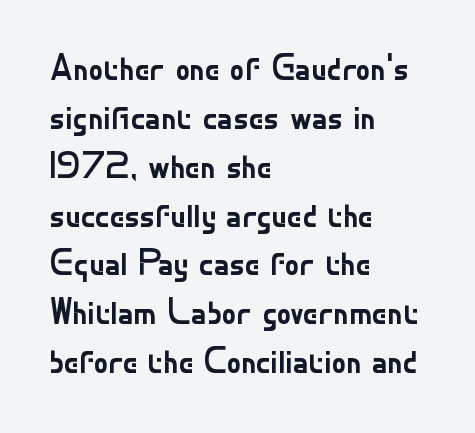
Q: Is the text bold? A: No.
Q: Is the text italic (slanted)? A: No, it is upright.
Q: Is the typeface a serif or a sans-serif typeface? A: Sans-serif.
Q: Is the text underlined? A: No.
Q: How is the paragraph aligned? A: Left-aligned.
Q: Is the spacing between letters normal or unusually wide? A: Normal.
Q: Is the spacing between lines tight, normal or loose? A: Normal.
Q: Width (condensed, normal, or wide)? A: Normal.
Q: Stroke contrast? A: Low.
Q: x-height? A: Small.
Q: Monospaced? A: No.
